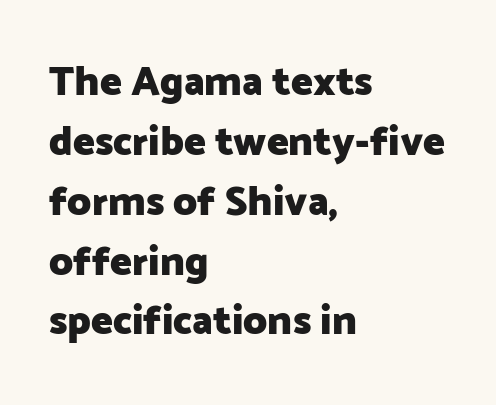
Unlike italic type, these characters show no tilt at all. Does the leading feel generous? No, just average. Glyph-to-glyph distance matches everyday printed text. Each letter keeps its own natural width here, so spacing adapts to shape. The type family on display is of the sans-serif kind. Left-aligned paragraph, ragged on the right.
